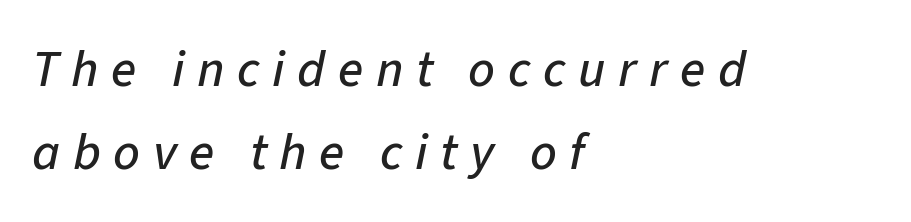
{"italic": "yes", "lean": "right", "slant_degrees": 11, "width": "normal", "stroke_contrast": "low", "x_height": "medium", "monospaced": "no", "underline": "no", "align": "left", "line_spacing": "normal", "line_spacing_ratio": 1.59, "letter_spacing": "wide", "letter_spacing_em": 0.24, "glyph_px": 52}
